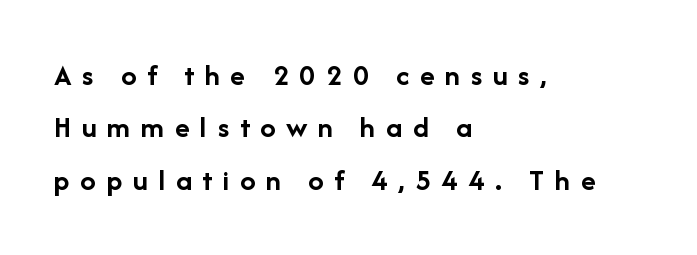
Q: Is the text bold? A: Yes.
Q: Is the text italic (slanted)? A: No, it is upright.
Q: Is the typeface a serif or a sans-serif typeface? A: Sans-serif.
Q: Is the text underlined? A: No.
Q: How is the paragraph aligned? A: Left-aligned.
Q: Is the spacing between letters normal or unusually wide? A: Unusually wide.
Q: Is the spacing between lines tight, normal or loose? A: Normal.
Q: Width (condensed, normal, or wide)? A: Normal.
Q: Stroke contrast? A: Low.
Q: x-height? A: Medium.
Q: Monospaced? A: No.
